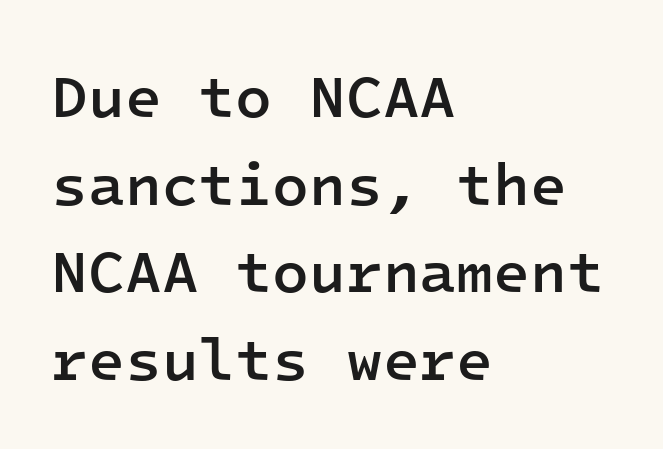
Q: Is the text bold? A: Semi-bold.
Q: Is the text italic (slanted)? A: No, it is upright.
Q: Is the typeface a serif or a sans-serif typeface? A: Sans-serif.
Q: Is the text underlined? A: No.
Q: How is the paragraph aligned? A: Left-aligned.
Q: Is the spacing between letters normal or unusually wide? A: Normal.
Q: Is the spacing between lines tight, normal or loose? A: Normal.
Q: Width (condensed, normal, or wide)? A: Normal.
Q: Stroke contrast? A: Low.
Q: x-height? A: Medium.
Q: Monospaced? A: Yes.
